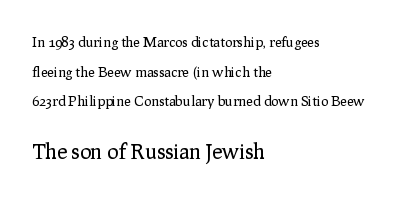
Q: Is the text bold? A: No.
Q: Is the text italic (slanted)? A: No, it is upright.
Q: Is the text underlined? A: No.
Q: How is the paragraph aligned? A: Left-aligned.
Q: Is the spacing between letters normal or unusually wide? A: Normal.
Q: Is the spacing between lines tight, normal or loose? A: Loose.
Q: Which block of text is set in a larger size, the first (top) or the second (bottom)? A: The second (bottom) one.
